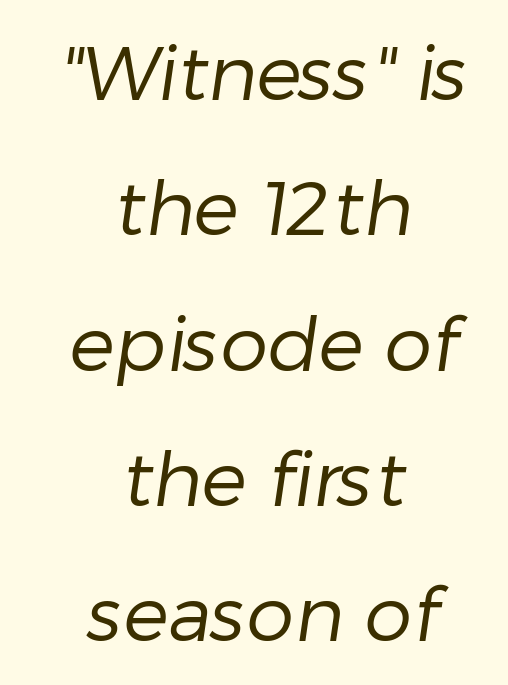
{"serif": "no", "bold": "no", "weight": "regular", "width": "normal", "stroke_contrast": "low", "x_height": "medium", "monospaced": "no", "underline": "no", "align": "center", "line_spacing_ratio": 1.78, "letter_spacing": "normal", "letter_spacing_em": 0.0, "glyph_px": 76}
